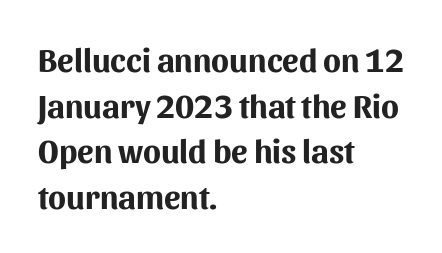
{"serif": "no", "italic": "no", "bold": "yes", "weight": "bold", "width": "normal", "stroke_contrast": "medium", "x_height": "medium", "monospaced": "no", "underline": "no", "align": "left", "line_spacing": "normal", "line_spacing_ratio": 1.38, "letter_spacing": "normal", "letter_spacing_em": 0.0, "glyph_px": 33}
